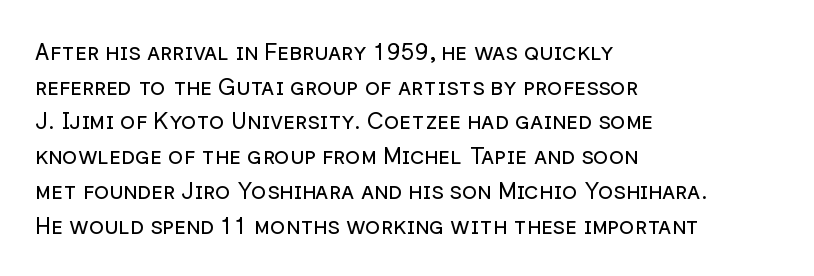
{"italic": "no", "bold": "no", "underline": "no", "align": "left", "line_spacing": "normal", "line_spacing_ratio": 1.51, "letter_spacing": "normal", "letter_spacing_em": 0.0, "glyph_px": 23}
